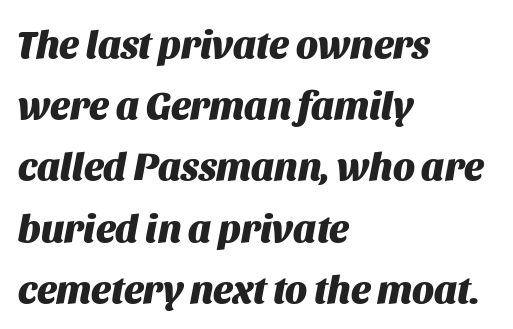
Q: Is the text bold? A: Yes.
Q: Is the text italic (slanted)? A: Yes, it leans right by about 11 degrees.
Q: Is the text underlined? A: No.
Q: How is the paragraph aligned? A: Left-aligned.
Q: Is the spacing between letters normal or unusually wide? A: Normal.
Q: Is the spacing between lines tight, normal or loose? A: Normal.
Q: Width (condensed, normal, or wide)? A: Normal.
Q: Stroke contrast? A: Medium.
Q: x-height? A: Large.
Q: Monospaced? A: No.
